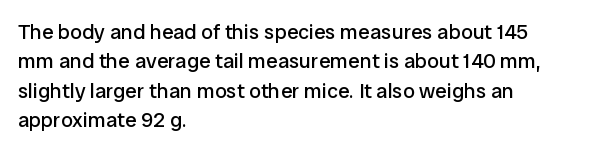
{"italic": "no", "bold": "no", "underline": "no", "align": "left", "line_spacing": "normal", "line_spacing_ratio": 1.4, "letter_spacing": "normal", "letter_spacing_em": 0.0, "glyph_px": 21}
